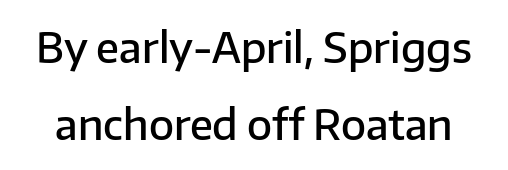
Q: Is the text bold? A: Semi-bold.
Q: Is the text italic (slanted)? A: No, it is upright.
Q: Is the typeface a serif or a sans-serif typeface? A: Sans-serif.
Q: Is the text underlined? A: No.
Q: Is the spacing between letters normal or unusually wide? A: Normal.
Q: Width (condensed, normal, or wide)? A: Normal.
Q: Stroke contrast? A: Low.
Q: x-height? A: Medium.
Q: Monospaced? A: No.
